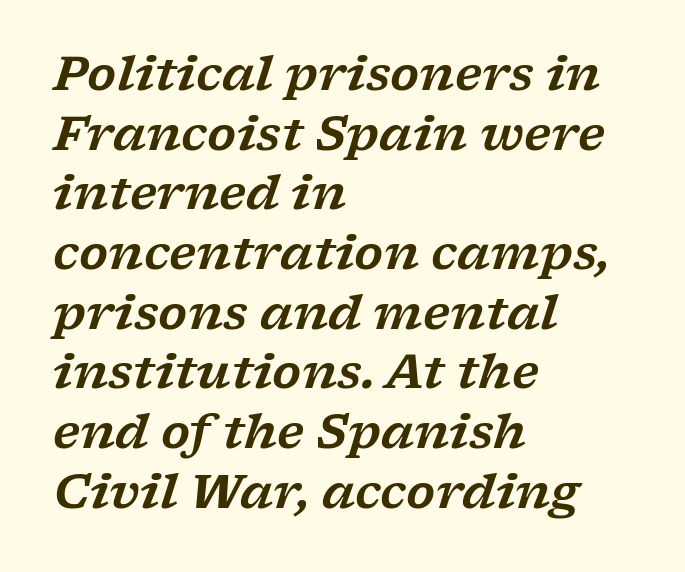
Q: Is the text italic (slanted)? A: Yes, it leans right by about 17 degrees.
Q: Is the typeface a serif or a sans-serif typeface? A: Serif.
Q: Is the text underlined? A: No.
Q: How is the paragraph aligned? A: Left-aligned.
Q: Is the spacing between letters normal or unusually wide? A: Normal.
Q: Is the spacing between lines tight, normal or loose? A: Normal.
Q: Width (condensed, normal, or wide)? A: Wide.
Q: Stroke contrast? A: Low.
Q: x-height? A: Medium.
Q: Monospaced? A: No.
